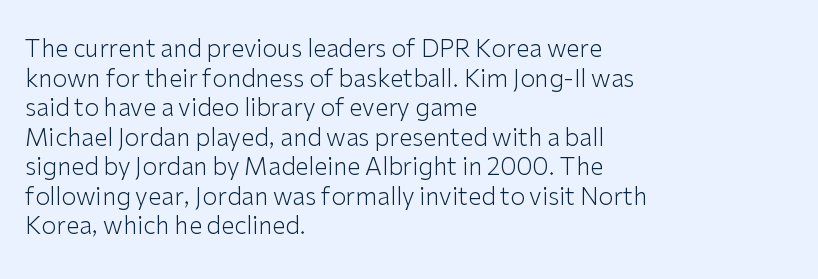
{"italic": "no", "bold": "no", "underline": "no", "align": "left", "line_spacing_ratio": 1.23, "letter_spacing": "normal", "letter_spacing_em": 0.0, "glyph_px": 24}
